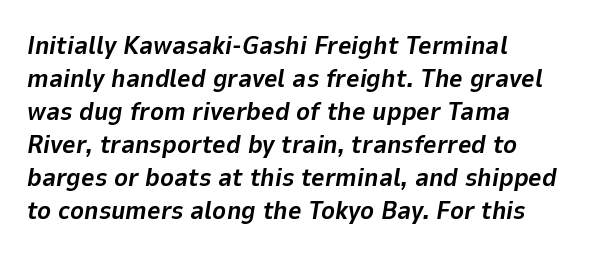
The image shows 26 px bold type, italic (leaning right); set left-aligned, normal line spacing (1.27x), normal letter spacing, not underlined.
